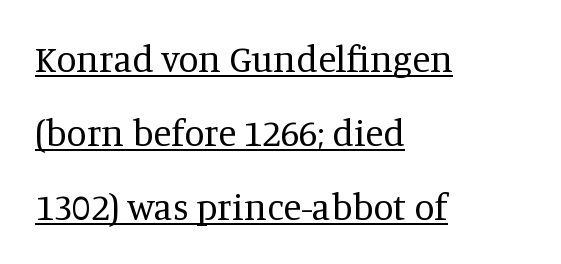
The image shows 37 px regular-weight serif type, upright; set left-aligned, loose line spacing (2.0x), normal letter spacing, underlined; medium stroke contrast and a large x-height.
